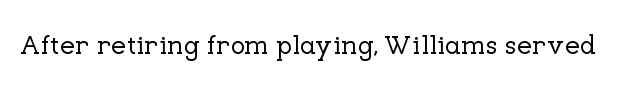
Q: Is the text italic (slanted)? A: No, it is upright.
Q: Is the text underlined? A: No.
Q: Is the spacing between letters normal or unusually wide? A: Normal.
